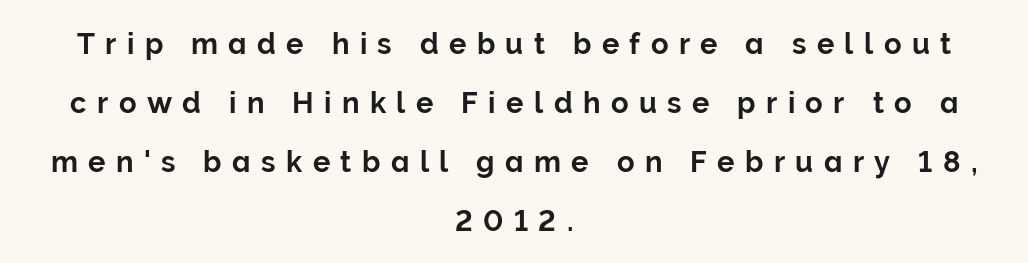
Q: Is the text italic (slanted)? A: No, it is upright.
Q: Is the typeface a serif or a sans-serif typeface? A: Sans-serif.
Q: Is the text underlined? A: No.
Q: How is the paragraph aligned? A: Centered.
Q: Is the spacing between letters normal or unusually wide? A: Unusually wide.
Q: Is the spacing between lines tight, normal or loose? A: Loose.
Q: Width (condensed, normal, or wide)? A: Normal.
Q: Stroke contrast? A: Low.
Q: x-height? A: Medium.
Q: Monospaced? A: No.
